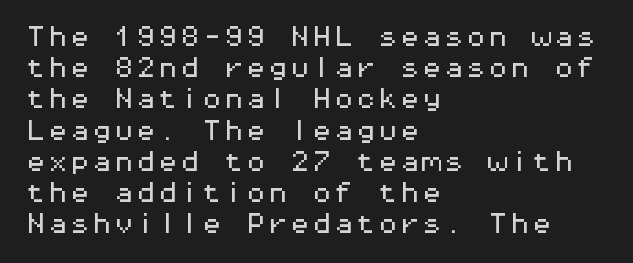
Nope, not italic — everything's standing straight. You could call the tracking neutral — neither tight nor loose. Descenders hang freely into open space. Vertical spacing — default. The compositor pushed each line to the left boundary.
